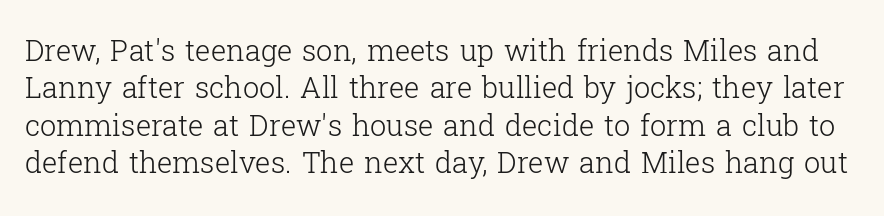
{"serif": "yes", "italic": "no", "bold": "no", "weight": "light", "width": "normal", "stroke_contrast": "low", "x_height": "medium", "monospaced": "no", "underline": "no", "line_spacing": "normal", "line_spacing_ratio": 1.29, "letter_spacing": "normal", "letter_spacing_em": 0.0, "glyph_px": 29}
